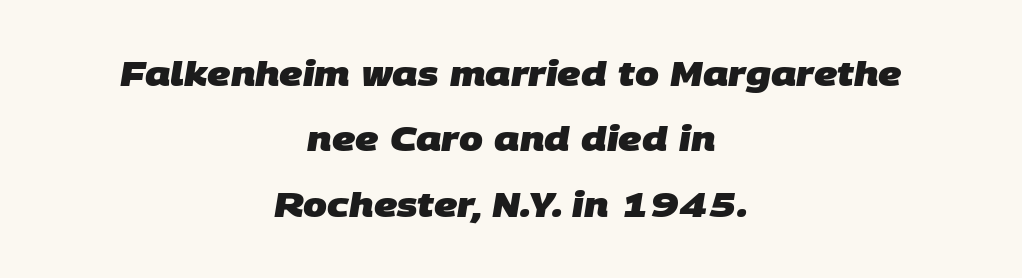
Q: Is the text bold? A: Yes.
Q: Is the typeface a serif or a sans-serif typeface? A: Sans-serif.
Q: Is the text underlined? A: No.
Q: How is the paragraph aligned? A: Centered.
Q: Is the spacing between letters normal or unusually wide? A: Normal.
Q: Is the spacing between lines tight, normal or loose? A: Loose.
Q: Width (condensed, normal, or wide)? A: Normal.
Q: Stroke contrast? A: Low.
Q: x-height? A: Large.
Q: Monospaced? A: No.
